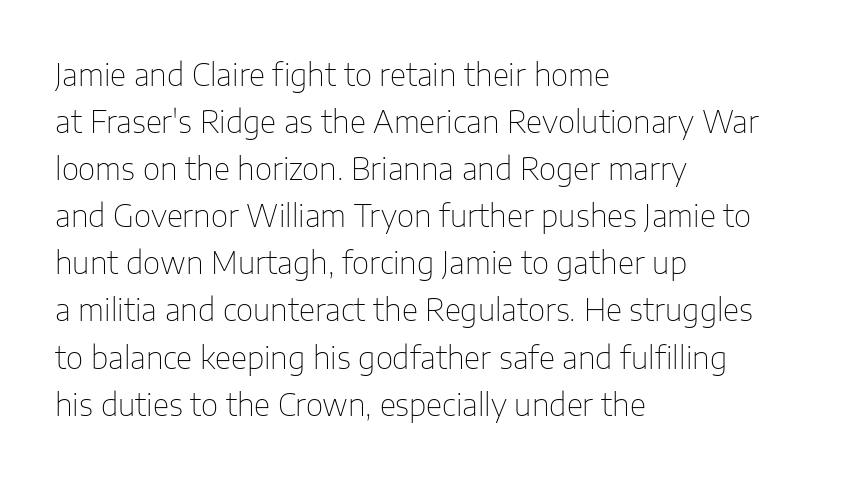
Are there feet on the stems? There aren't — it's a sans. Letters rest on an invisible, unmarked baseline. The typography opts for an upright posture over an oblique one. If you drew a ruler down the left edge, every line would touch it. Weight: in the light-to-regular range.
